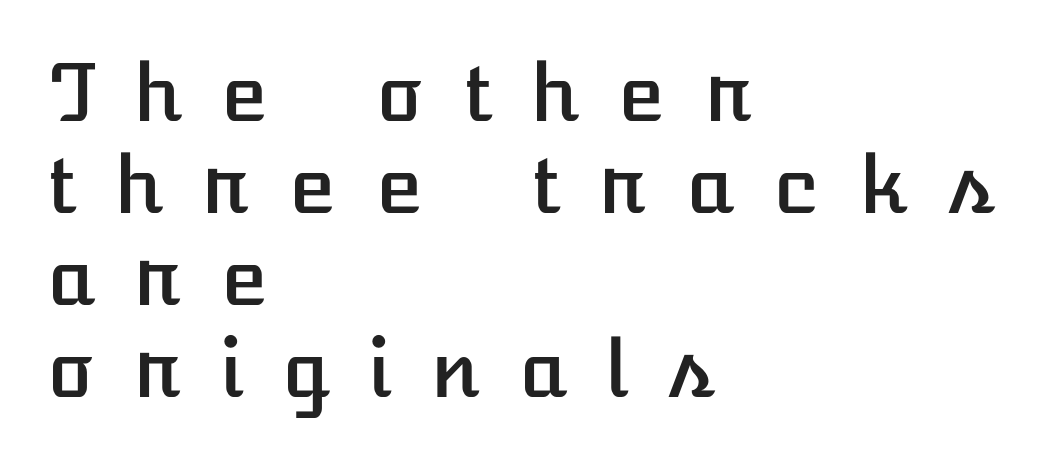
{"italic": "no", "width": "normal", "stroke_contrast": "low", "x_height": "medium", "underline": "no", "align": "left", "line_spacing_ratio": 1.18, "letter_spacing": "wide", "letter_spacing_em": 0.45, "glyph_px": 78}
